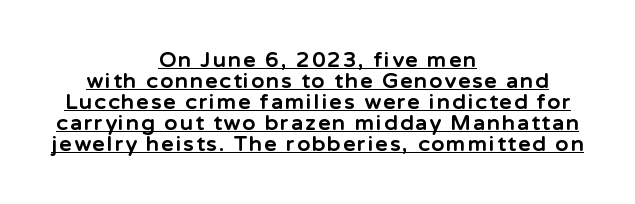
Q: Is the text bold? A: Yes.
Q: Is the text italic (slanted)? A: No, it is upright.
Q: Is the text underlined? A: Yes.
Q: How is the paragraph aligned? A: Centered.
Q: Is the spacing between lines tight, normal or loose? A: Tight.
